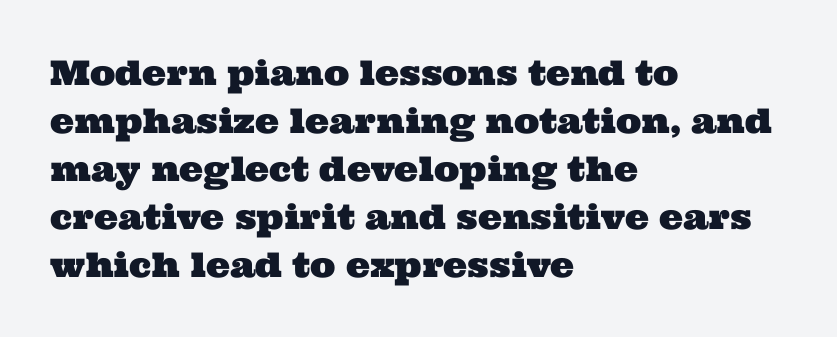
The rendering keeps characters at their native spacing. Are there feet on the stems? There are — it's a serif. Typeset ragged right — the left edge is the straight one. The space between consecutive lines is moderate. Each letter keeps its own natural width here, so spacing adapts to shape. Each row of text sits above clean, open space.
